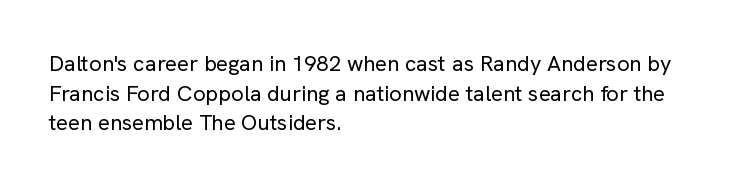
Unmarked baselines from the first word to the last. The designer left line spacing at the default. The rendering anchors every line to the left-hand side. The gaps between neighbouring characters are ordinary and unremarkable. The type sits square on the baseline with zero lean.
